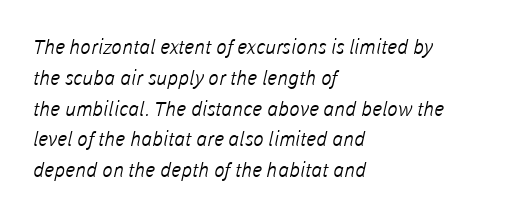
{"bold": "no", "underline": "no", "align": "left", "line_spacing": "normal", "line_spacing_ratio": 1.54, "letter_spacing": "normal", "letter_spacing_em": 0.0, "glyph_px": 20}
